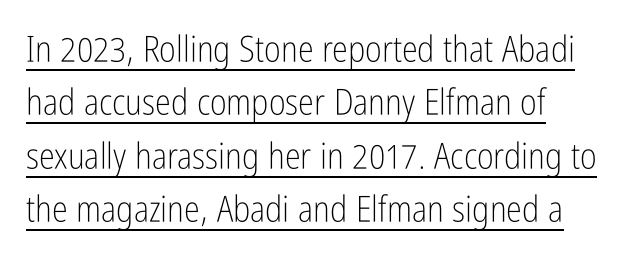
{"serif": "no", "italic": "no", "bold": "no", "weight": "light", "width": "condensed", "stroke_contrast": "low", "x_height": "medium", "monospaced": "no", "underline": "yes", "align": "left", "line_spacing": "normal", "line_spacing_ratio": 1.48, "letter_spacing": "normal", "letter_spacing_em": 0.0, "glyph_px": 36}
